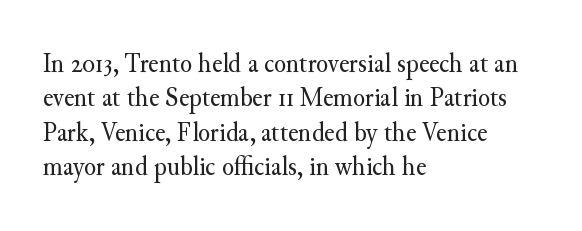
{"serif": "yes", "italic": "no", "bold": "no", "weight": "regular", "width": "normal", "stroke_contrast": "medium", "x_height": "small", "monospaced": "no", "underline": "no", "align": "left", "line_spacing_ratio": 1.23, "letter_spacing": "normal", "letter_spacing_em": 0.0, "glyph_px": 28}
